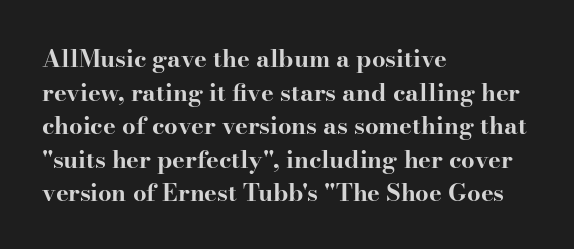
Q: Is the text bold? A: Yes.
Q: Is the text italic (slanted)? A: No, it is upright.
Q: Is the text underlined? A: No.
Q: How is the paragraph aligned? A: Left-aligned.
Q: Is the spacing between letters normal or unusually wide? A: Normal.
Q: Is the spacing between lines tight, normal or loose? A: Normal.
